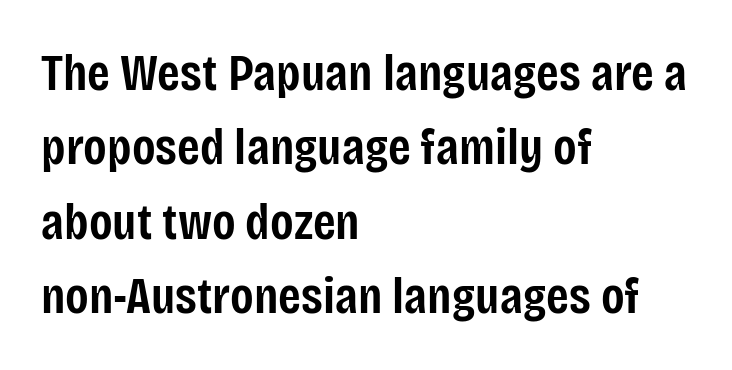
The image shows 52 px semibold, condensed sans-serif type, upright; set left-aligned, normal line spacing (1.43x), normal letter spacing, not underlined; low stroke contrast and a large x-height.
